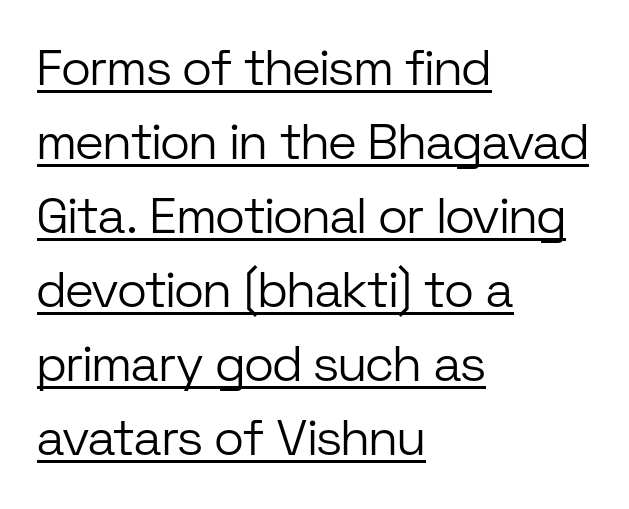
In designer terms, the underline attribute is active on this setting. Every character sits straight up, as roman type does. Does the copy run flush right? No — it runs flush left. Quick note: interline space is typical. On a weight scale, this lands at 450 or below.
